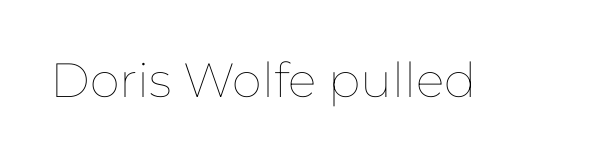
Inter-character spacing is left at the font's built-in metrics. Descenders are the only things crossing below the line. Every stem runs plumb, perpendicular to the baseline. The font sits on the lighter half of the weight spectrum, regular included.
